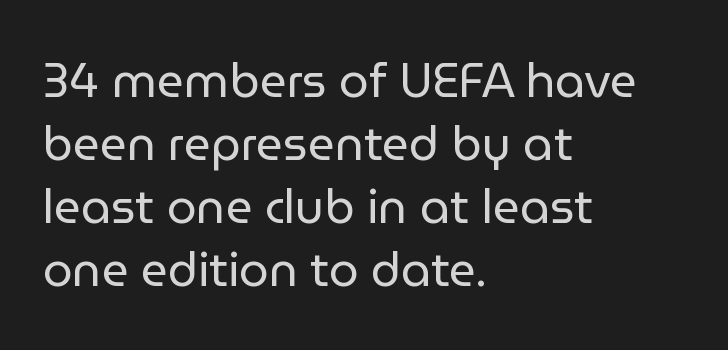
Q: Is the text bold? A: No.
Q: Is the text italic (slanted)? A: No, it is upright.
Q: Is the typeface a serif or a sans-serif typeface? A: Sans-serif.
Q: Is the text underlined? A: No.
Q: How is the paragraph aligned? A: Left-aligned.
Q: Is the spacing between letters normal or unusually wide? A: Normal.
Q: Is the spacing between lines tight, normal or loose? A: Normal.
Q: Width (condensed, normal, or wide)? A: Normal.
Q: Stroke contrast? A: Low.
Q: x-height? A: Medium.
Q: Monospaced? A: No.
